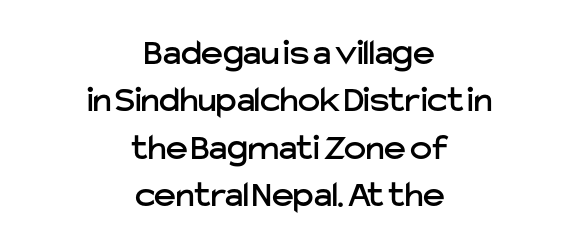
The image shows 37 px sans-serif type, upright; set centered, normal line spacing (1.28x), normal letter spacing, not underlined; low stroke contrast and a medium x-height.
